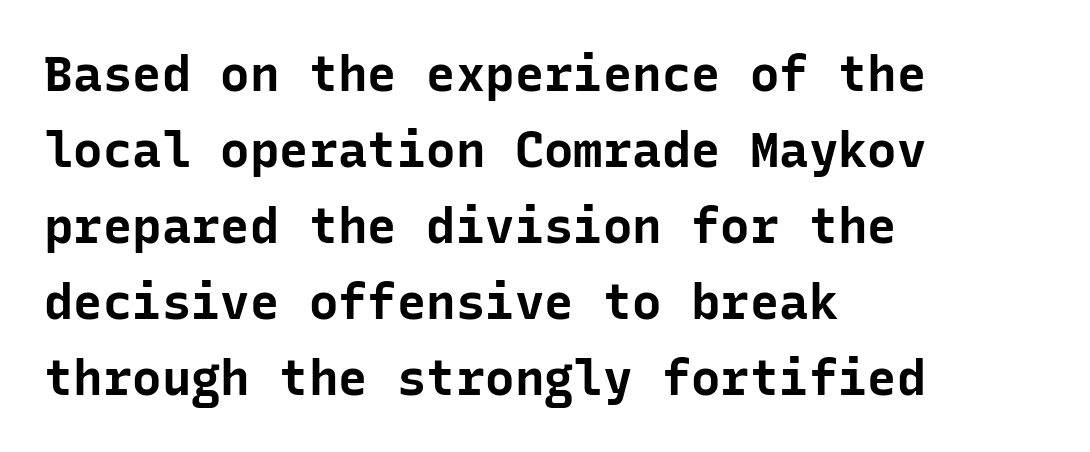
Q: Is the text bold? A: Yes.
Q: Is the text italic (slanted)? A: No, it is upright.
Q: Is the typeface a serif or a sans-serif typeface? A: Sans-serif.
Q: Is the text underlined? A: No.
Q: How is the paragraph aligned? A: Left-aligned.
Q: Is the spacing between letters normal or unusually wide? A: Normal.
Q: Is the spacing between lines tight, normal or loose? A: Normal.
Q: Width (condensed, normal, or wide)? A: Normal.
Q: Stroke contrast? A: Low.
Q: x-height? A: Medium.
Q: Monospaced? A: Yes.
